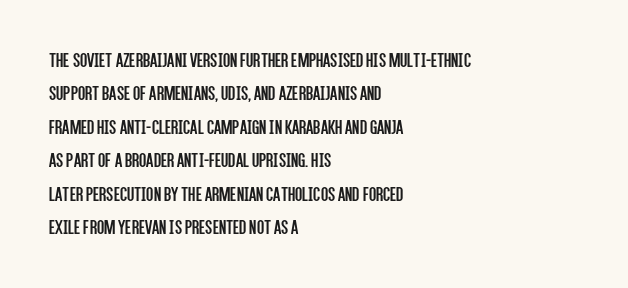
Q: Is the text bold? A: No.
Q: Is the text italic (slanted)? A: No, it is upright.
Q: Is the text underlined? A: No.
Q: How is the paragraph aligned? A: Left-aligned.
Q: Is the spacing between letters normal or unusually wide? A: Normal.
Q: Is the spacing between lines tight, normal or loose? A: Normal.
